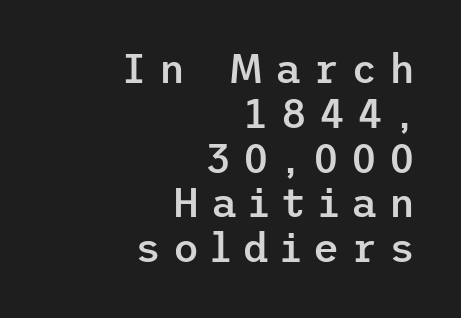
Q: Is the text bold? A: Semi-bold.
Q: Is the text italic (slanted)? A: No, it is upright.
Q: Is the typeface a serif or a sans-serif typeface? A: Sans-serif.
Q: Is the text underlined? A: No.
Q: How is the paragraph aligned? A: Right-aligned.
Q: Is the spacing between letters normal or unusually wide? A: Unusually wide.
Q: Is the spacing between lines tight, normal or loose? A: Tight.
Q: Width (condensed, normal, or wide)? A: Normal.
Q: Stroke contrast? A: Low.
Q: x-height? A: Medium.
